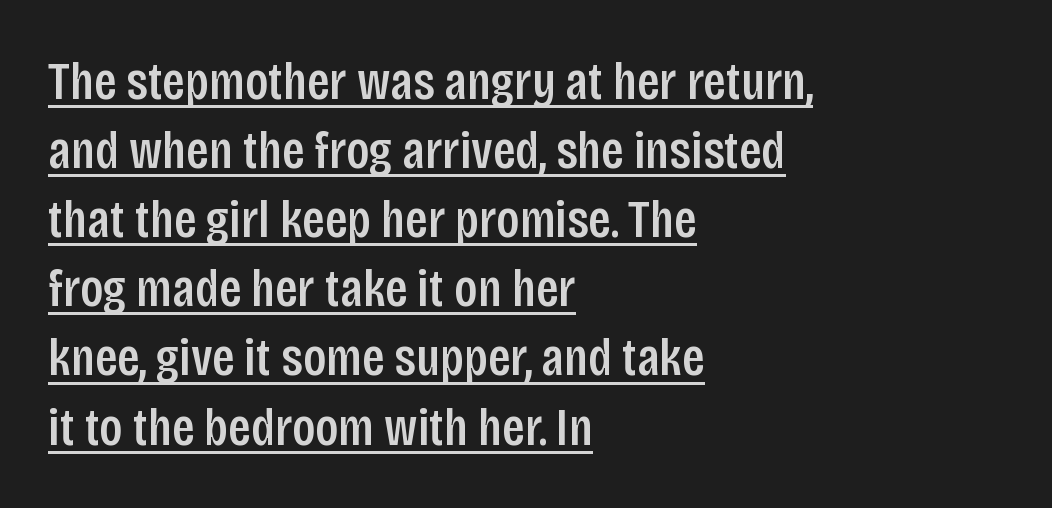
{"serif": "no", "italic": "no", "width": "condensed", "stroke_contrast": "low", "x_height": "large", "monospaced": "no", "underline": "yes", "align": "left", "line_spacing": "normal", "line_spacing_ratio": 1.28, "letter_spacing": "normal", "letter_spacing_em": 0.0, "glyph_px": 54}
